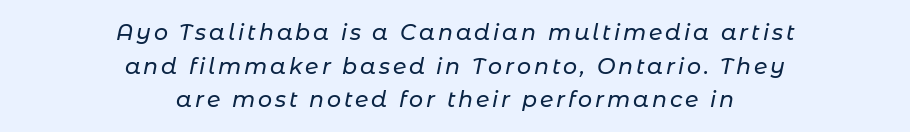
Q: Is the text italic (slanted)? A: Yes, it leans right by about 11 degrees.
Q: Is the text underlined? A: No.
Q: How is the paragraph aligned? A: Centered.
Q: Is the spacing between lines tight, normal or loose? A: Normal.
